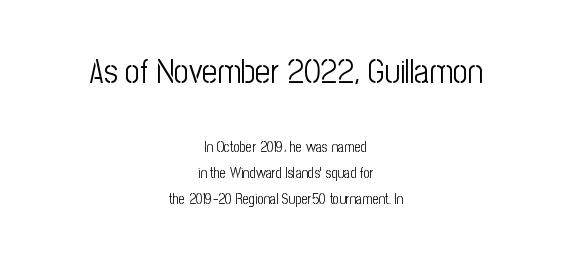
The image shows 33 px light, condensed sans-serif type, upright; set centered, line spacing 1.84x, normal letter spacing, not underlined; the first (top) block is 2.36x larger; low stroke contrast and a medium x-height.
